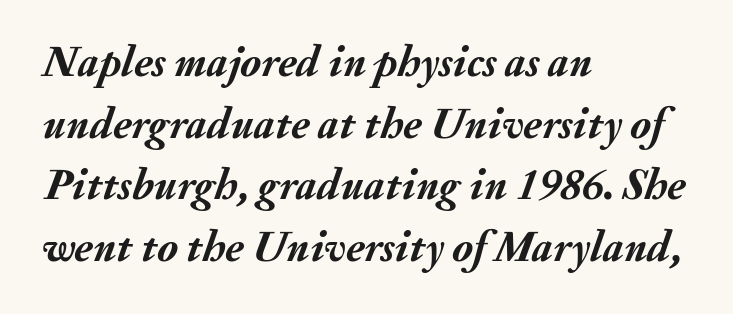
{"italic": "yes", "lean": "right", "slant_degrees": 20, "bold": "yes", "weight": "semibold", "width": "normal", "stroke_contrast": "medium", "x_height": "small", "monospaced": "no", "underline": "no", "align": "left", "line_spacing": "normal", "line_spacing_ratio": 1.4, "letter_spacing": "normal", "letter_spacing_em": 0.0, "glyph_px": 44}
